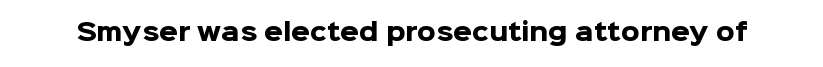
What stands out about the letter spacing? Nothing — it is the standard amount. Upright lettering throughout. Bold? Absolutely — the strokes are thick and heavy. The glyphs are unaccompanied by any horizontal stroke below them.
